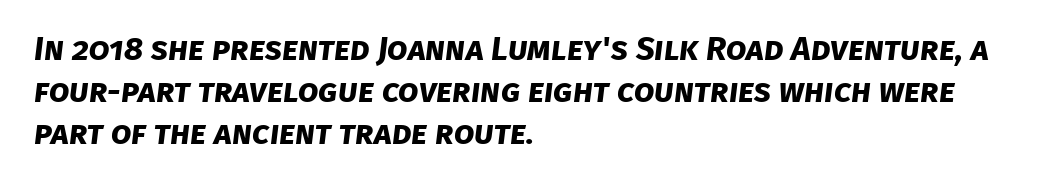
The image shows 33 px bold sans-serif type; set left-aligned, normal line spacing (1.27x), normal letter spacing, not underlined; low stroke contrast and a large x-height.
